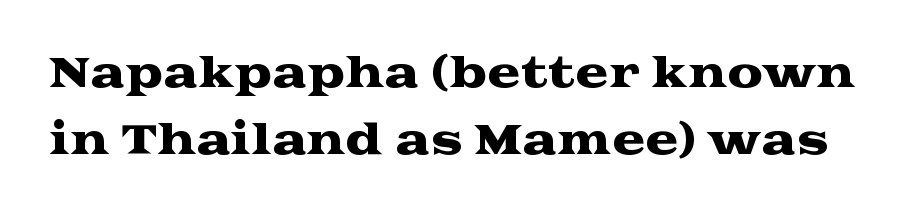
{"serif": "yes", "italic": "no", "width": "wide", "stroke_contrast": "medium", "x_height": "medium", "monospaced": "no", "underline": "no", "line_spacing": "normal", "line_spacing_ratio": 1.68, "letter_spacing": "normal", "letter_spacing_em": 0.0, "glyph_px": 40}
